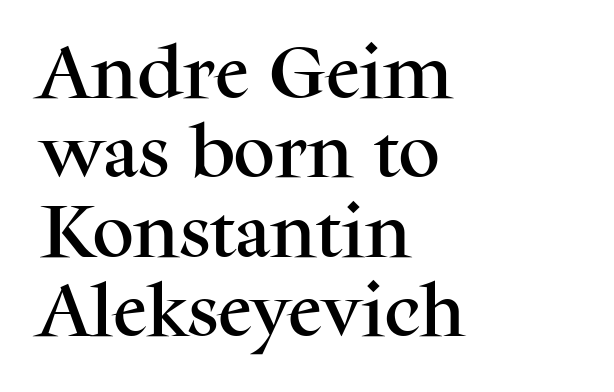
Q: Is the text italic (slanted)? A: No, it is upright.
Q: Is the typeface a serif or a sans-serif typeface? A: Serif.
Q: Is the text underlined? A: No.
Q: How is the paragraph aligned? A: Left-aligned.
Q: Is the spacing between letters normal or unusually wide? A: Normal.
Q: Is the spacing between lines tight, normal or loose? A: Normal.
Q: Width (condensed, normal, or wide)? A: Normal.
Q: Stroke contrast? A: Medium.
Q: x-height? A: Medium.
Q: Monospaced? A: No.
